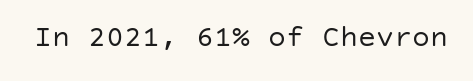
The image shows 30 px regular-weight sans-serif type, upright; set normal letter spacing, not underlined; low stroke contrast and a large x-height.
